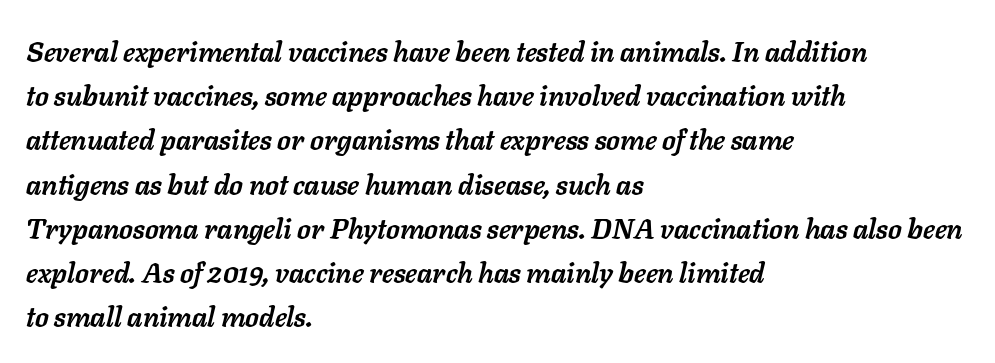
Looks like regular typesetting: each glyph gets only the width it needs. You could call the tracking neutral — neither tight nor loose. These lines carry a lot of weight — the face is fully bold. Check under the words: just untouched page. Rows of type keep a routine distance in the vertical direction. Casual observation: everything's shoved over to the left.
